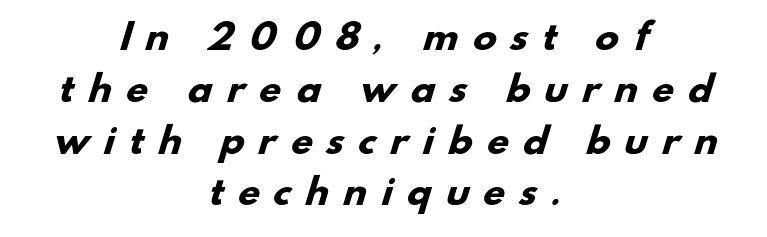
The image shows 35 px heavy sans-serif type; set centered, normal line spacing (1.48x), unusually wide letter spacing (+0.42 em), not underlined; low stroke contrast and a small x-height.
